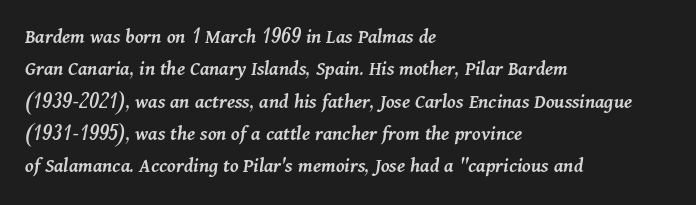
Clear beneath every line of the passage. There's an unmistakable incline to the writing here. The letters sit at their default tracking, neither squeezed nor spread. In CSS terms this would be text-align: left.
